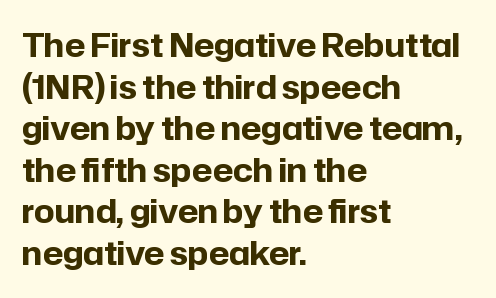
Q: Is the text bold? A: Yes.
Q: Is the text italic (slanted)? A: No, it is upright.
Q: Is the typeface a serif or a sans-serif typeface? A: Sans-serif.
Q: Is the text underlined? A: No.
Q: How is the paragraph aligned? A: Left-aligned.
Q: Is the spacing between letters normal or unusually wide? A: Normal.
Q: Is the spacing between lines tight, normal or loose? A: Normal.
Q: Width (condensed, normal, or wide)? A: Normal.
Q: Stroke contrast? A: Low.
Q: x-height? A: Medium.
Q: Monospaced? A: No.
